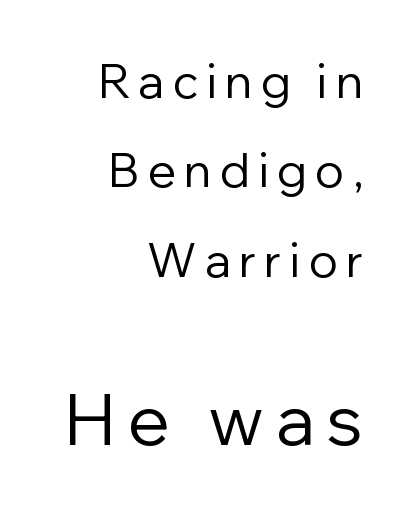
The rendering enlarges the type as you move from the upper chunk to the lower. These lines stand farther apart than default settings would place them. This sample uses an upright cut, with every glyph sitting square on the baseline. Unlike a traditional serif, this face leaves its strokes unadorned. The rag falls on the left side of this text block. The glyphs are unaccompanied by any horizontal stroke below them.
